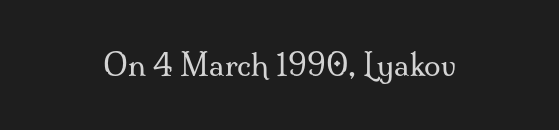
The image shows 30 px regular-weight serif type, upright; set normal letter spacing, not underlined; medium stroke contrast and a small x-height.
